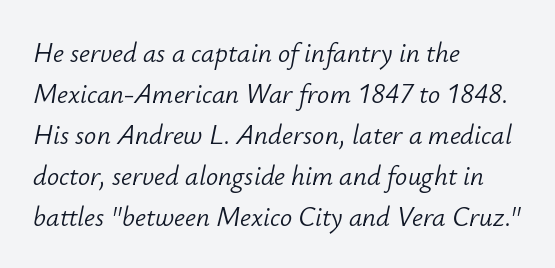
Q: Is the text bold? A: No.
Q: Is the text italic (slanted)? A: Yes, it leans right by about 12 degrees.
Q: Is the text underlined? A: No.
Q: How is the paragraph aligned? A: Left-aligned.
Q: Is the spacing between letters normal or unusually wide? A: Normal.
Q: Is the spacing between lines tight, normal or loose? A: Normal.
